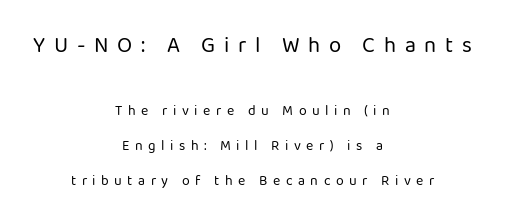
Q: Is the text bold? A: No.
Q: Is the text italic (slanted)? A: No, it is upright.
Q: Is the text underlined? A: No.
Q: How is the paragraph aligned? A: Centered.
Q: Is the spacing between letters normal or unusually wide? A: Unusually wide.
Q: Is the spacing between lines tight, normal or loose? A: Loose.
Q: Which block of text is set in a larger size, the first (top) or the second (bottom)? A: The first (top) one.
